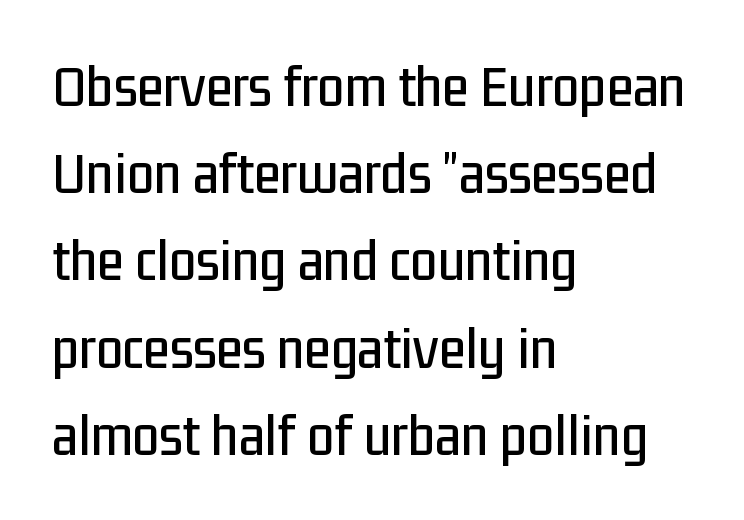
The image shows 61 px condensed sans-serif type, upright; set left-aligned, normal line spacing (1.43x), normal letter spacing, not underlined; low stroke contrast and a medium x-height.
